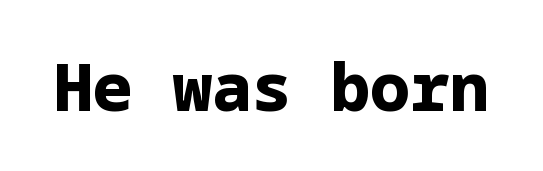
{"serif": "no", "italic": "no", "bold": "yes", "weight": "bold", "width": "normal", "stroke_contrast": "low", "x_height": "medium", "underline": "no", "letter_spacing": "normal", "letter_spacing_em": 0.0, "glyph_px": 66}
